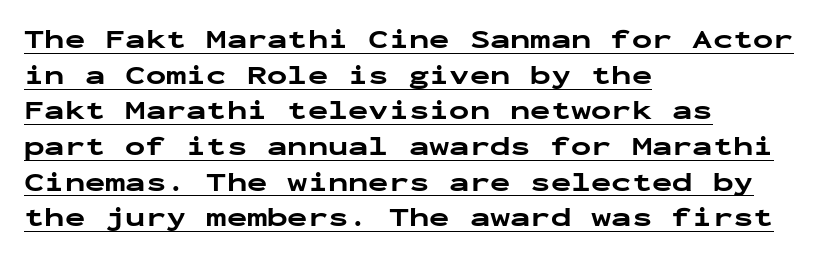
The image shows 27 px bold type, upright; set left-aligned, normal line spacing (1.32x), normal letter spacing, underlined.
